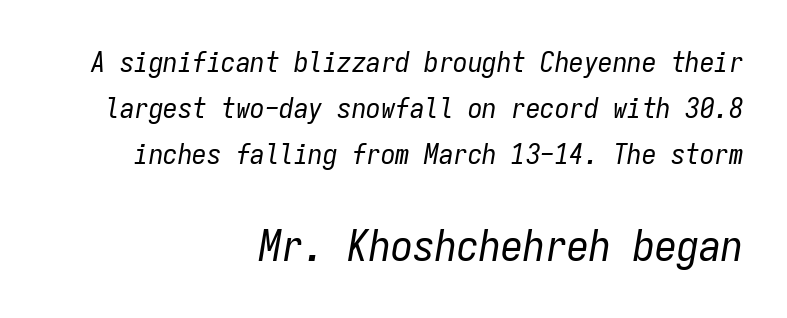
{"italic": "yes", "lean": "right", "slant_degrees": 9, "bold": "no", "weight": "regular", "width": "condensed", "stroke_contrast": "low", "x_height": "medium", "monospaced": "yes", "underline": "no", "align": "right", "line_spacing": "normal", "line_spacing_ratio": 1.59, "letter_spacing": "normal", "letter_spacing_em": 0.0, "larger_block": "second", "size_ratio": 1.52, "glyph_px": 44}
